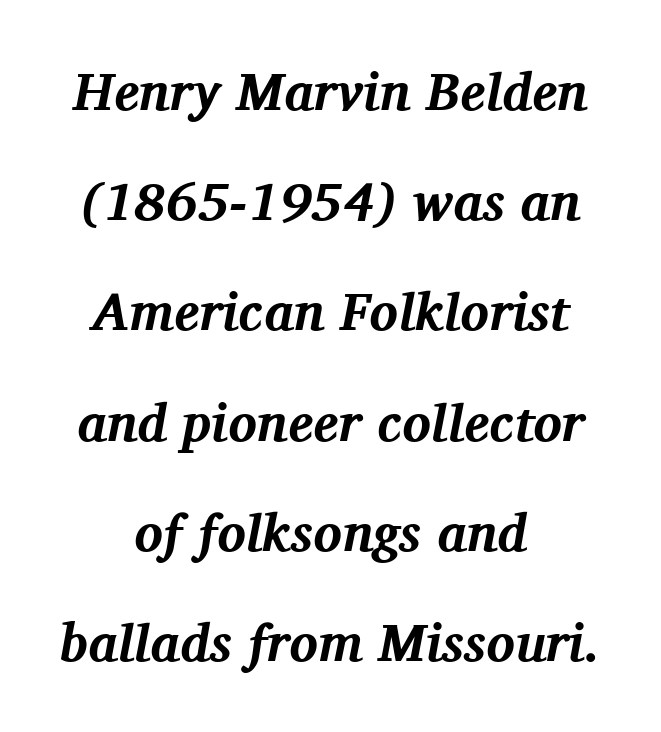
Q: Is the text bold? A: Yes.
Q: Is the text italic (slanted)? A: Yes, it leans right by about 11 degrees.
Q: Is the typeface a serif or a sans-serif typeface? A: Serif.
Q: Is the text underlined? A: No.
Q: How is the paragraph aligned? A: Centered.
Q: Is the spacing between letters normal or unusually wide? A: Normal.
Q: Is the spacing between lines tight, normal or loose? A: Loose.
Q: Width (condensed, normal, or wide)? A: Normal.
Q: Stroke contrast? A: Medium.
Q: x-height? A: Medium.
Q: Monospaced? A: No.
